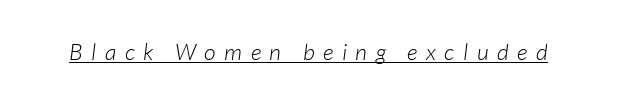
Substantial extra tracking has been applied to these lines. Quick note: italic. Underlining? Definitely there. A quiet, ordinary-to-light weight characterises the typeface.
